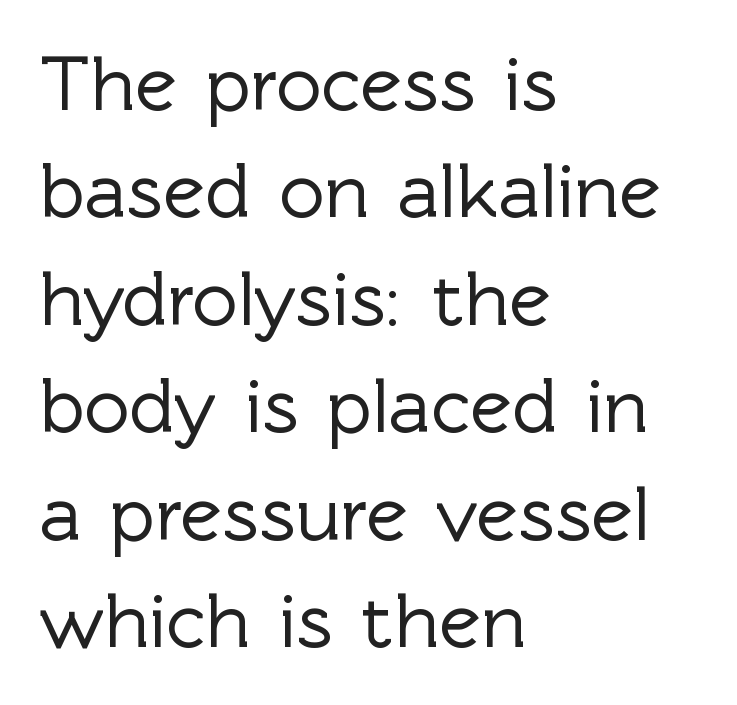
The image shows 79 px sans-serif type, upright; set left-aligned, normal line spacing (1.36x), normal letter spacing, not underlined; a medium x-height.
